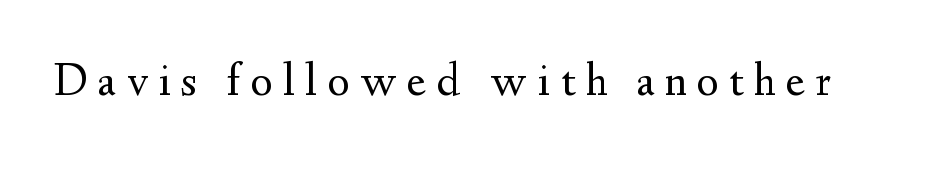
Q: Is the text bold? A: No.
Q: Is the text italic (slanted)? A: No, it is upright.
Q: Is the typeface a serif or a sans-serif typeface? A: Serif.
Q: Is the text underlined? A: No.
Q: Is the spacing between letters normal or unusually wide? A: Unusually wide.
Q: Width (condensed, normal, or wide)? A: Normal.
Q: Stroke contrast? A: Medium.
Q: x-height? A: Small.
Q: Monospaced? A: No.
